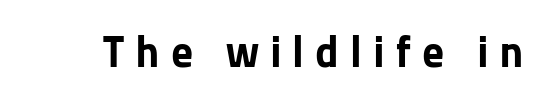
{"serif": "no", "italic": "no", "bold": "yes", "weight": "bold", "width": "normal", "stroke_contrast": "low", "x_height": "medium", "monospaced": "no", "underline": "no", "letter_spacing": "wide", "letter_spacing_em": 0.25, "glyph_px": 44}
